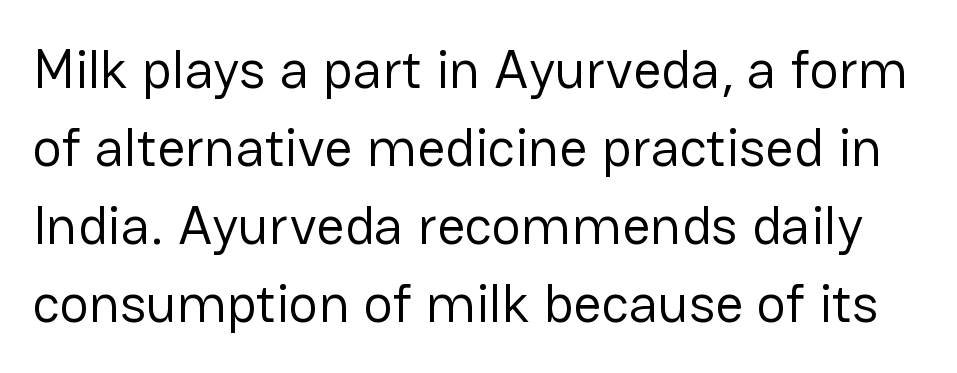
The image shows 55 px regular-weight sans-serif type, upright; set normal line spacing (1.42x), normal letter spacing, not underlined; low stroke contrast and a medium x-height.
